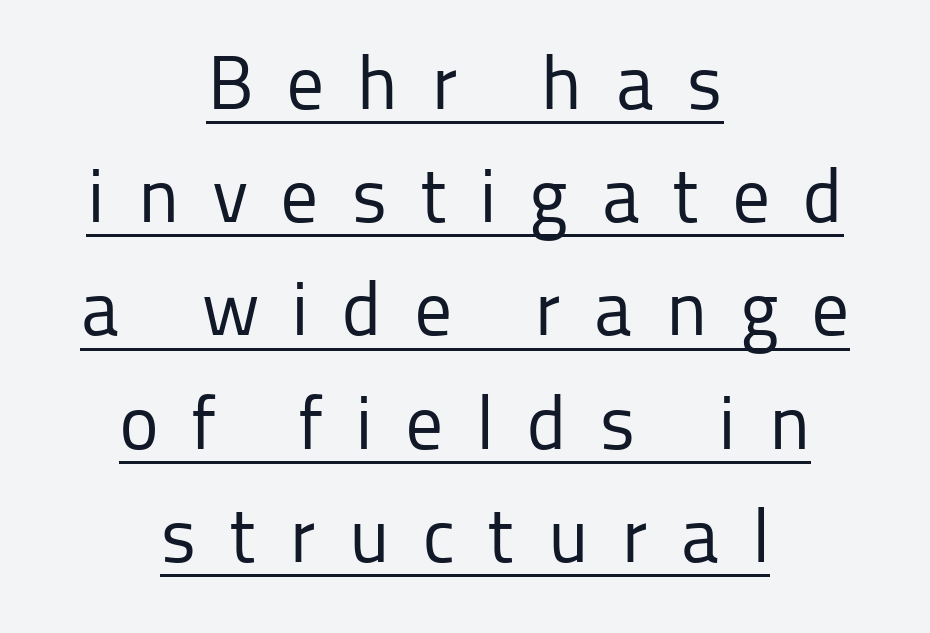
The image shows 76 px regular-weight sans-serif type, upright; set centered, normal line spacing (1.49x), unusually wide letter spacing (+0.42 em), underlined; low stroke contrast and a medium x-height.
